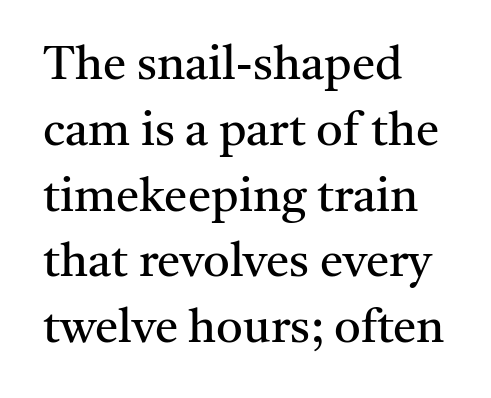
{"serif": "yes", "italic": "no", "bold": "no", "weight": "regular", "width": "normal", "stroke_contrast": "medium", "x_height": "medium", "monospaced": "no", "underline": "no", "align": "left", "line_spacing": "normal", "line_spacing_ratio": 1.4, "letter_spacing": "normal", "letter_spacing_em": 0.0, "glyph_px": 47}
